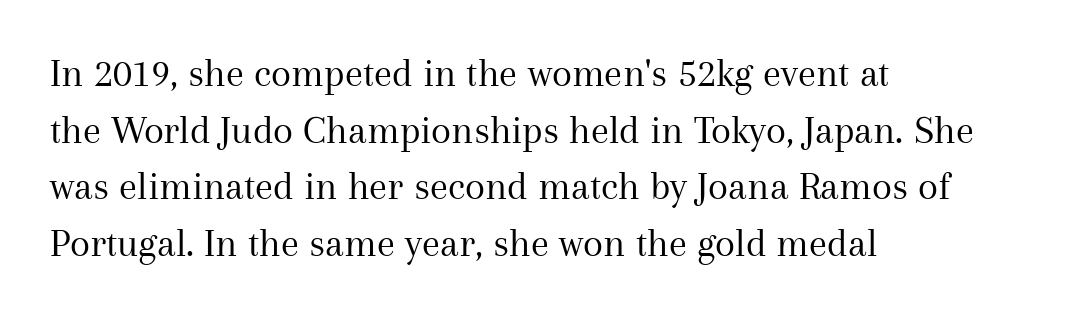
The image shows 41 px regular-weight serif type, upright; set left-aligned, normal line spacing (1.38x), normal letter spacing, not underlined; medium stroke contrast and a medium x-height.
